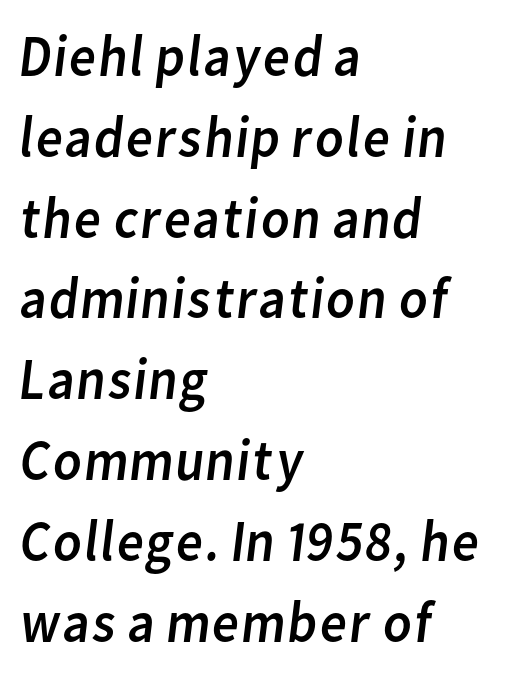
Q: Is the text bold? A: No.
Q: Is the typeface a serif or a sans-serif typeface? A: Sans-serif.
Q: Is the text underlined? A: No.
Q: How is the paragraph aligned? A: Left-aligned.
Q: Is the spacing between letters normal or unusually wide? A: Normal.
Q: Is the spacing between lines tight, normal or loose? A: Normal.
Q: Width (condensed, normal, or wide)? A: Normal.
Q: Stroke contrast? A: Low.
Q: x-height? A: Medium.
Q: Monospaced? A: No.
